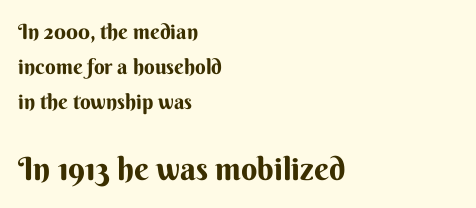
Q: Is the text italic (slanted)? A: No, it is upright.
Q: Is the typeface a serif or a sans-serif typeface? A: Sans-serif.
Q: Is the text underlined? A: No.
Q: How is the paragraph aligned? A: Left-aligned.
Q: Is the spacing between letters normal or unusually wide? A: Normal.
Q: Is the spacing between lines tight, normal or loose? A: Normal.
Q: Which block of text is set in a larger size, the first (top) or the second (bottom)? A: The second (bottom) one.
Q: Width (condensed, normal, or wide)? A: Normal.
Q: Stroke contrast? A: Medium.
Q: x-height? A: Small.
Q: Monospaced? A: No.
